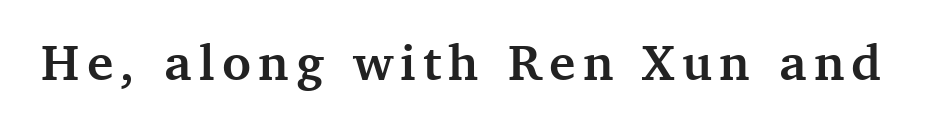
Nope, not italic — everything's standing straight. Is this a sans? No — the strokes have serifs. Underline: absent. Note the varied advance widths — an 'i' is clearly narrower than an 'm'. The font is running at its bold setting.
